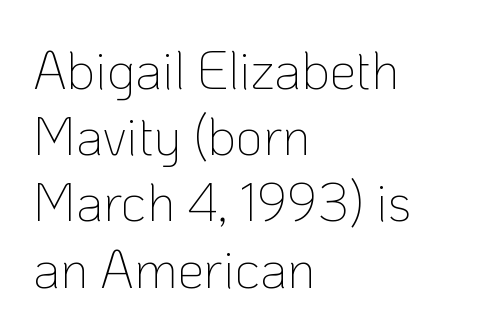
The image shows 53 px thin sans-serif type, upright; set left-aligned, normal line spacing (1.25x), normal letter spacing, not underlined; low stroke contrast and a medium x-height.
